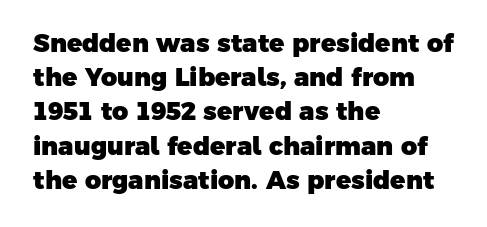
Visually the block forms a straight wall on the left and a jagged coastline on the right. The strokes are fattened all the way to bold. Each row of text sits above clean, open space. Notice how descenders clear the ascenders below comfortably — that's standard leading.
